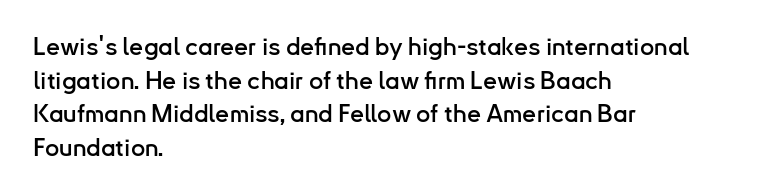
Q: Is the text italic (slanted)? A: No, it is upright.
Q: Is the text underlined? A: No.
Q: How is the paragraph aligned? A: Left-aligned.
Q: Is the spacing between letters normal or unusually wide? A: Normal.
Q: Is the spacing between lines tight, normal or loose? A: Normal.
